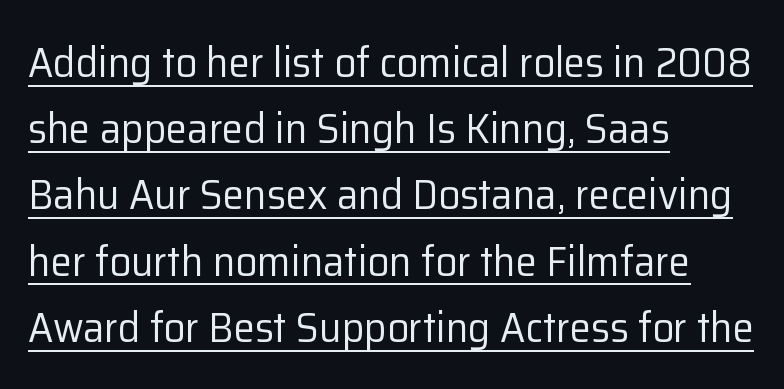
The image shows 43 px regular-weight sans-serif type, upright; set left-aligned, normal line spacing (1.54x), normal letter spacing, underlined; low stroke contrast and a medium x-height.
